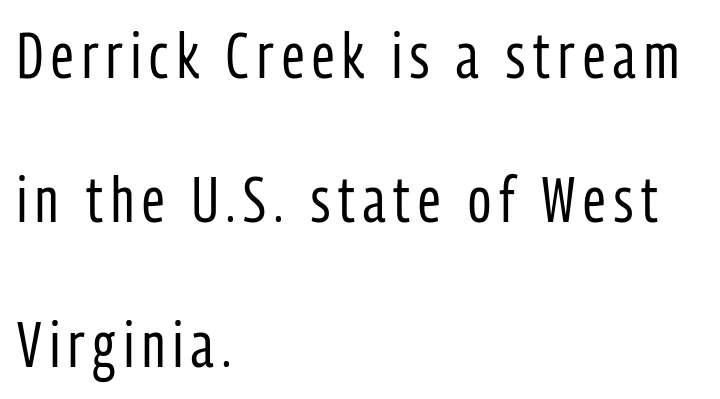
The image shows 63 px regular-weight, condensed sans-serif type, upright; set left-aligned, loose line spacing (2.29x), not underlined; low stroke contrast and a medium x-height.
